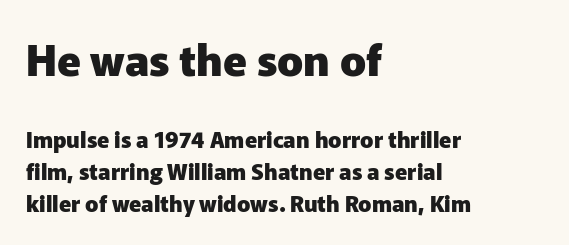
{"serif": "no", "italic": "no", "bold": "yes", "weight": "heavy", "width": "normal", "stroke_contrast": "low", "x_height": "medium", "monospaced": "no", "underline": "no", "align": "left", "line_spacing": "normal", "line_spacing_ratio": 1.44, "letter_spacing": "normal", "letter_spacing_em": 0.0, "larger_block": "first", "size_ratio": 1.95, "glyph_px": 43}
